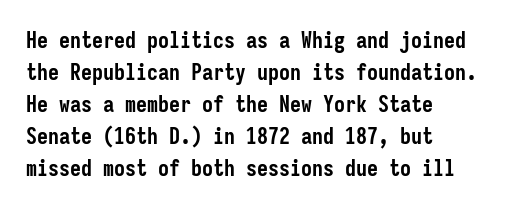
Students, observe: this is what conventionally led text looks like. Ascenders rise straight up at ninety degrees. Pretty heavy lettering here — definitely bold. The words here are not underlined.
